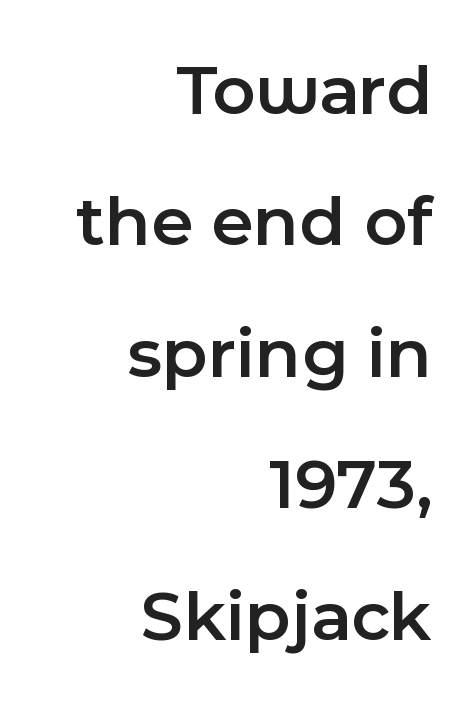
Q: Is the text bold? A: Semi-bold.
Q: Is the text italic (slanted)? A: No, it is upright.
Q: Is the typeface a serif or a sans-serif typeface? A: Sans-serif.
Q: Is the text underlined? A: No.
Q: How is the paragraph aligned? A: Right-aligned.
Q: Is the spacing between letters normal or unusually wide? A: Normal.
Q: Width (condensed, normal, or wide)? A: Normal.
Q: x-height? A: Medium.
Q: Monospaced? A: No.
